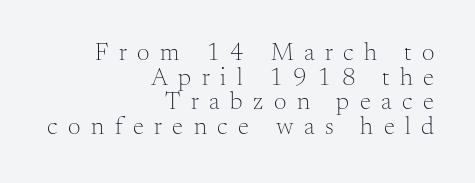
The image shows 25 px text type, upright; set right-aligned, tight line spacing (0.99x), unusually wide letter spacing (+0.42 em), not underlined.
